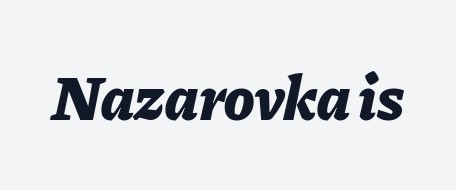
Q: Is the text bold? A: Yes.
Q: Is the text italic (slanted)? A: Yes, it leans right by about 11 degrees.
Q: Is the text underlined? A: No.
Q: Is the spacing between letters normal or unusually wide? A: Normal.
Q: Width (condensed, normal, or wide)? A: Normal.
Q: Stroke contrast? A: Low.
Q: x-height? A: Medium.
Q: Monospaced? A: No.
